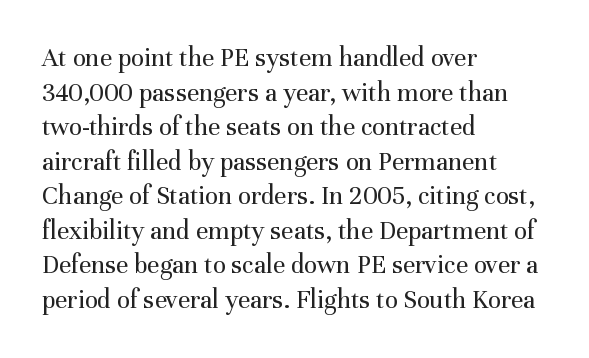
The image shows 27 px text type, upright; set left-aligned, normal line spacing (1.28x), normal letter spacing, not underlined.
